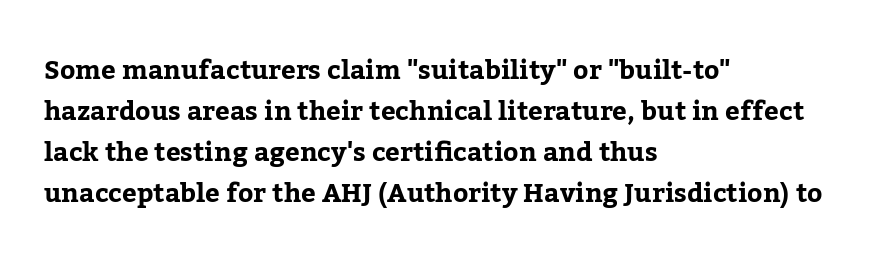
Standard letterfit; no display-style spreading of the glyphs. Compared with typical paragraphs, the rows here are spaced about the same. A bare baseline throughout the passage. Every stem runs plumb, perpendicular to the baseline. The typesetter chose a ragged-right arrangement here. The font is running at its bold setting.
